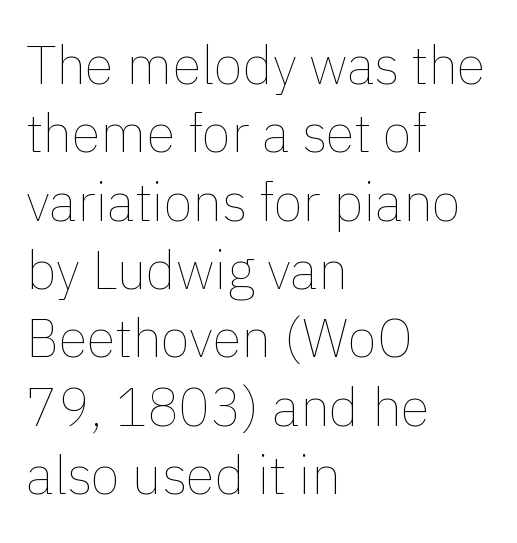
{"italic": "no", "bold": "no", "weight": "thin", "width": "normal", "stroke_contrast": "low", "x_height": "medium", "monospaced": "no", "underline": "no", "align": "left", "line_spacing": "normal", "line_spacing_ratio": 1.29, "letter_spacing": "normal", "letter_spacing_em": 0.0, "glyph_px": 53}
